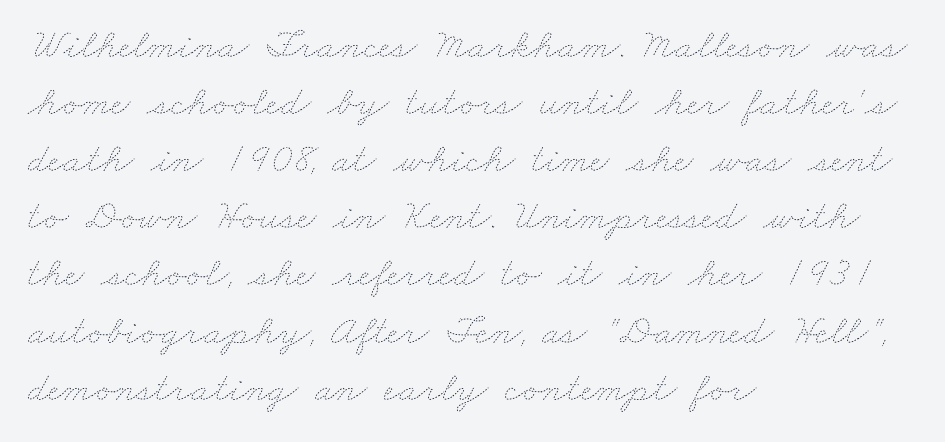
Does the leading feel generous? No, just average. Is the letter spacing exaggerated? No — it looks like the ordinary default. The passage shown is typed in a proportional face where columns would drift. The baseline area is clear. The font is comparable to plain body text, perhaps lighter. Is the block centered? No — it sits flush against the left margin.
